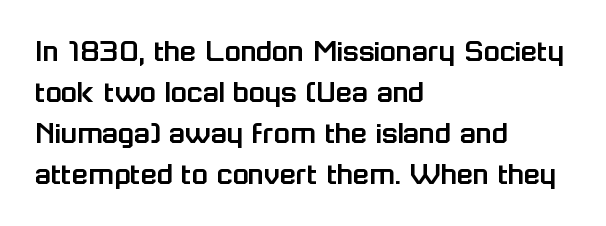
The glyphs in this specimen are sans serif. A typesetter would call this proportional, since set widths differ per character. Every character sits straight up, as roman type does. A student would call this left alignment; a typographer would say flush left, rag right.
